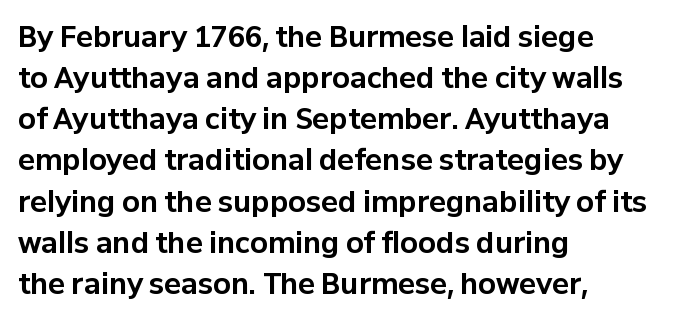
The image shows 28 px bold sans-serif type, upright; set left-aligned, normal line spacing (1.47x), normal letter spacing, not underlined; low stroke contrast and a medium x-height.
